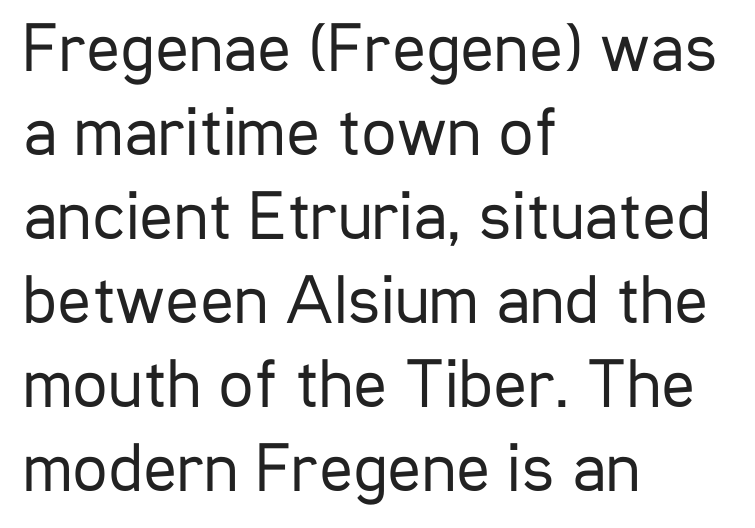
The image shows 70 px regular-weight, condensed sans-serif type, upright; set left-aligned, line spacing 1.2x, normal letter spacing, not underlined; low stroke contrast and a medium x-height.
